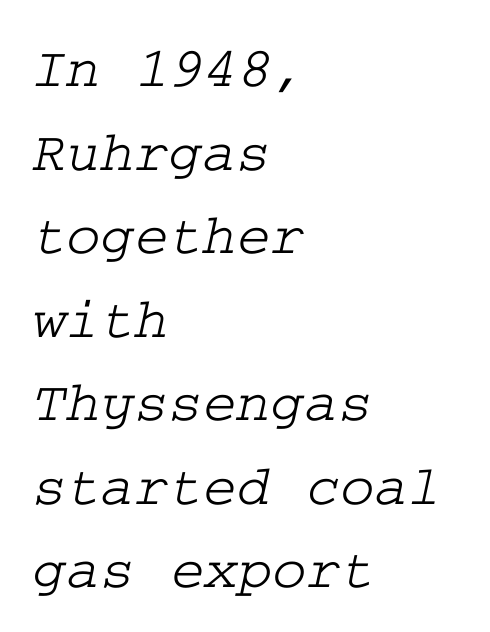
Q: Is the typeface a serif or a sans-serif typeface? A: Serif.
Q: Is the text underlined? A: No.
Q: How is the paragraph aligned? A: Left-aligned.
Q: Is the spacing between letters normal or unusually wide? A: Normal.
Q: Is the spacing between lines tight, normal or loose? A: Normal.
Q: Width (condensed, normal, or wide)? A: Wide.
Q: Stroke contrast? A: Low.
Q: x-height? A: Medium.
